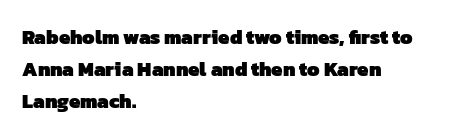
The image shows 20 px bold type; set left-aligned, normal line spacing (1.59x), normal letter spacing, not underlined.
